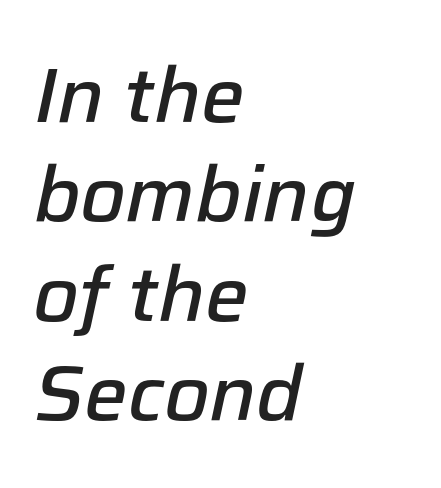
Emphasis-style slanted type is in use. Students, observe: this is what conventionally led text looks like. Character widths vary here, with narrow letters taking less room than wide ones. This rendering features lettering with no underline. Reading down the block, your eye returns to a fixed left position each line.
